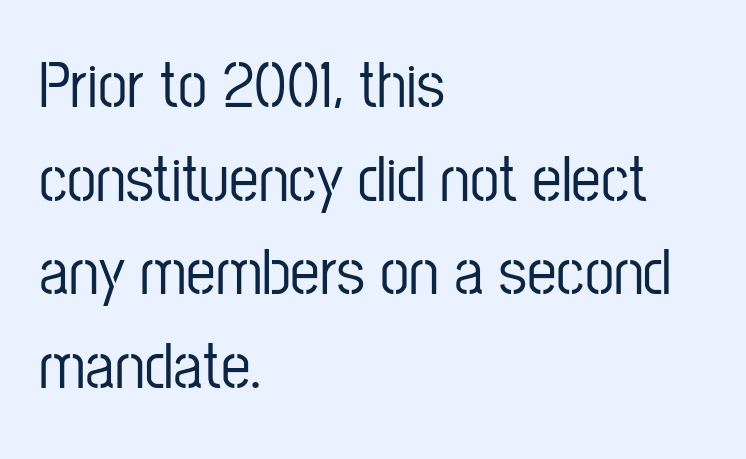
{"serif": "no", "italic": "no", "width": "condensed", "stroke_contrast": "low", "x_height": "medium", "monospaced": "no", "underline": "no", "align": "left", "line_spacing": "normal", "line_spacing_ratio": 1.42, "letter_spacing": "normal", "letter_spacing_em": 0.0, "glyph_px": 66}
